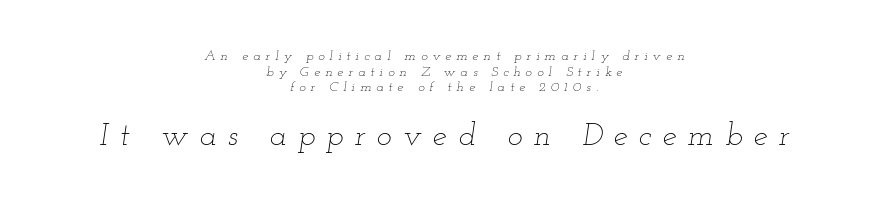
The image shows 32 px thin, wide type, italic (leaning right); set centered, tight line spacing (1.11x), unusually wide letter spacing (+0.35 em), not underlined; the second (bottom) block is 2.29x larger; low stroke contrast and a small x-height.
